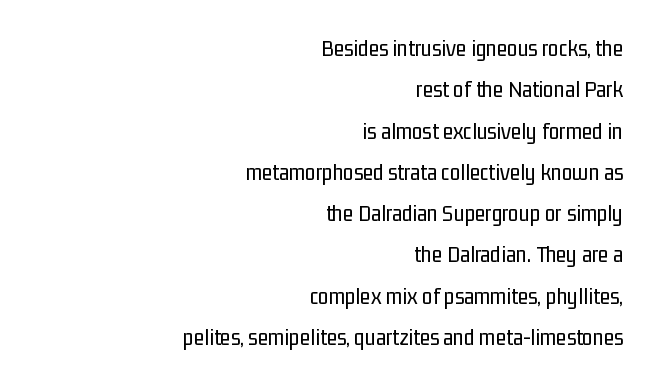
Q: Is the text bold? A: No.
Q: Is the text italic (slanted)? A: No, it is upright.
Q: Is the text underlined? A: No.
Q: How is the paragraph aligned? A: Right-aligned.
Q: Is the spacing between letters normal or unusually wide? A: Normal.
